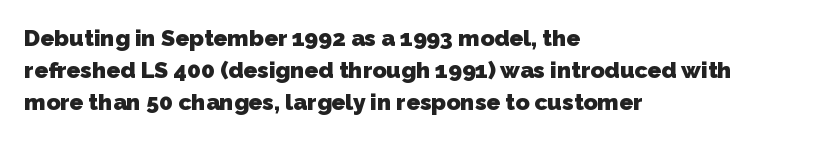
{"bold": "yes", "underline": "no", "align": "left", "line_spacing": "normal", "line_spacing_ratio": 1.4, "letter_spacing": "normal", "letter_spacing_em": 0.0, "glyph_px": 23}
